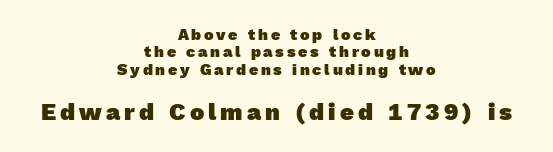
This sample trades vertical openness for compactness between lines. Does the bottom block carry the larger type? Yes, it does. Stroke thickness is high; the sample reads as a true bold. Descender tails drop into unmarked territory.
